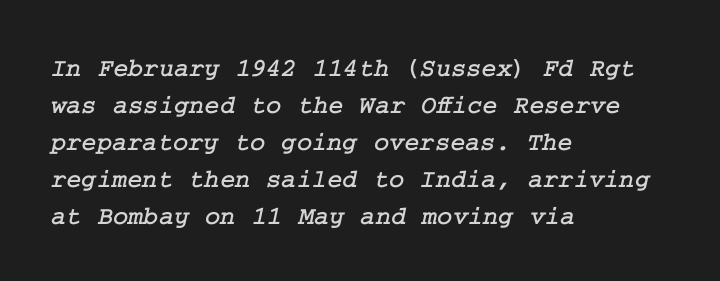
{"underline": "no", "align": "left", "line_spacing": "normal", "line_spacing_ratio": 1.42, "letter_spacing": "normal", "letter_spacing_em": 0.0, "glyph_px": 26}
